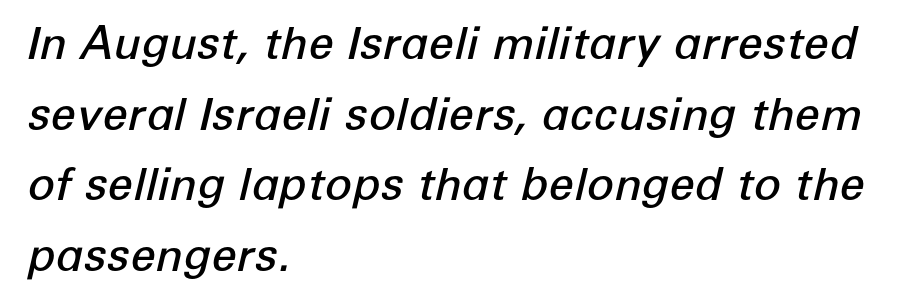
Compared with typical body copy, the letter spacing here is the same. A typesetter would call this proportional, since set widths differ per character. An italicized treatment has been applied to the whole sample. Semibold letterforms, between regular and bold. Horizontal bands of white between lines are of average thickness. Caption: multi-line text, flush left, ragged right.
